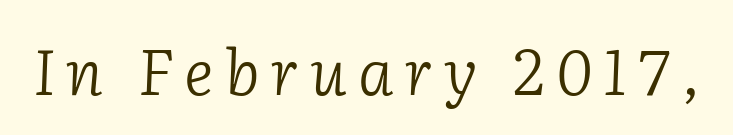
The image shows 63 px light serif type, italic (leaning right); set not underlined; low stroke contrast and a medium x-height.
